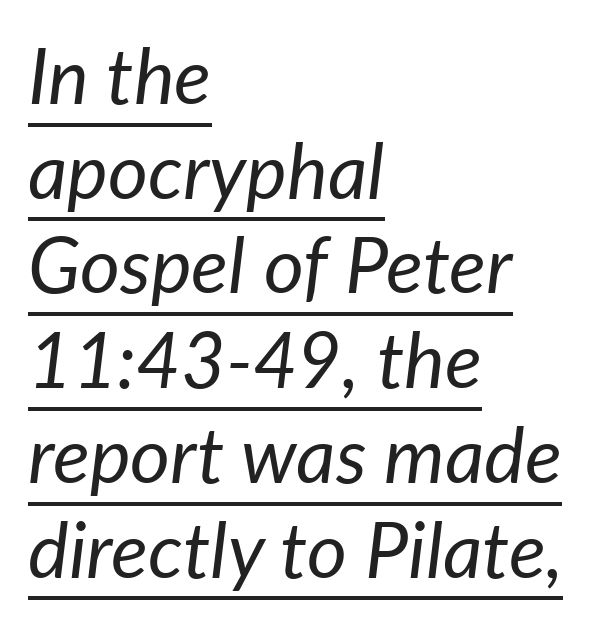
Q: Is the text bold? A: No.
Q: Is the text italic (slanted)? A: Yes, it leans right by about 7 degrees.
Q: Is the text underlined? A: Yes.
Q: How is the paragraph aligned? A: Left-aligned.
Q: Is the spacing between letters normal or unusually wide? A: Normal.
Q: Width (condensed, normal, or wide)? A: Normal.
Q: Stroke contrast? A: Low.
Q: x-height? A: Medium.
Q: Monospaced? A: No.
